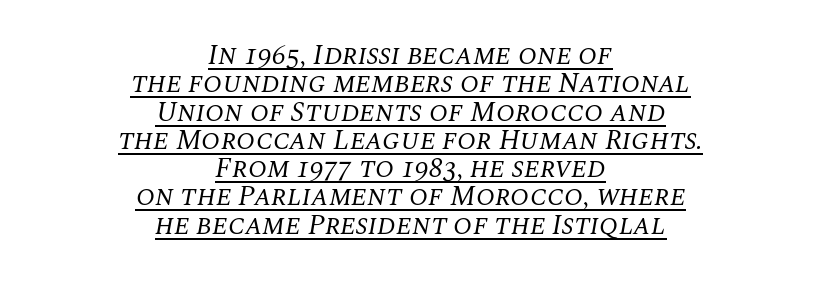
The image shows 28 px regular-weight serif type, italic (leaning right); set centered, tight line spacing (1.01x), normal letter spacing, underlined; medium stroke contrast and a large x-height.
